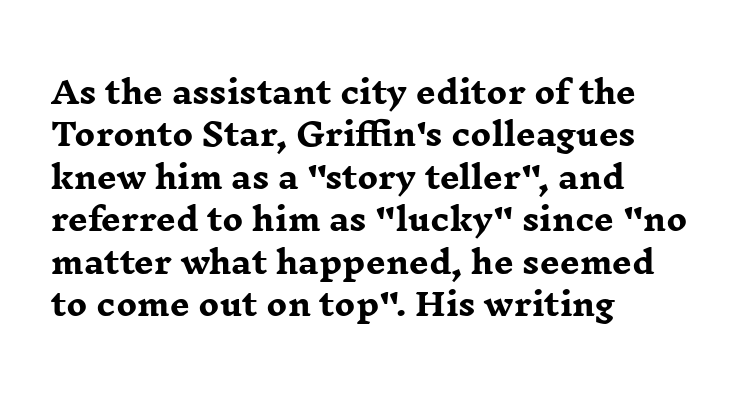
{"serif": "yes", "italic": "no", "bold": "yes", "weight": "heavy", "width": "wide", "stroke_contrast": "low", "x_height": "medium", "monospaced": "no", "underline": "no", "align": "left", "line_spacing": "normal", "line_spacing_ratio": 1.37, "letter_spacing": "normal", "letter_spacing_em": 0.0, "glyph_px": 31}
